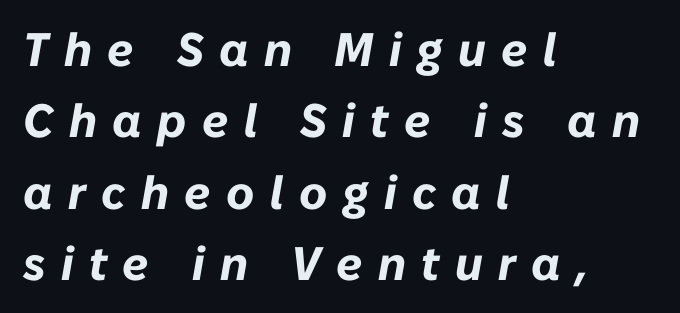
Q: Is the text bold? A: Yes.
Q: Is the text italic (slanted)? A: Yes, it leans right by about 10 degrees.
Q: Is the text underlined? A: No.
Q: How is the paragraph aligned? A: Left-aligned.
Q: Is the spacing between letters normal or unusually wide? A: Unusually wide.
Q: Is the spacing between lines tight, normal or loose? A: Normal.
Q: Width (condensed, normal, or wide)? A: Normal.
Q: Stroke contrast? A: Low.
Q: x-height? A: Medium.
Q: Monospaced? A: No.
